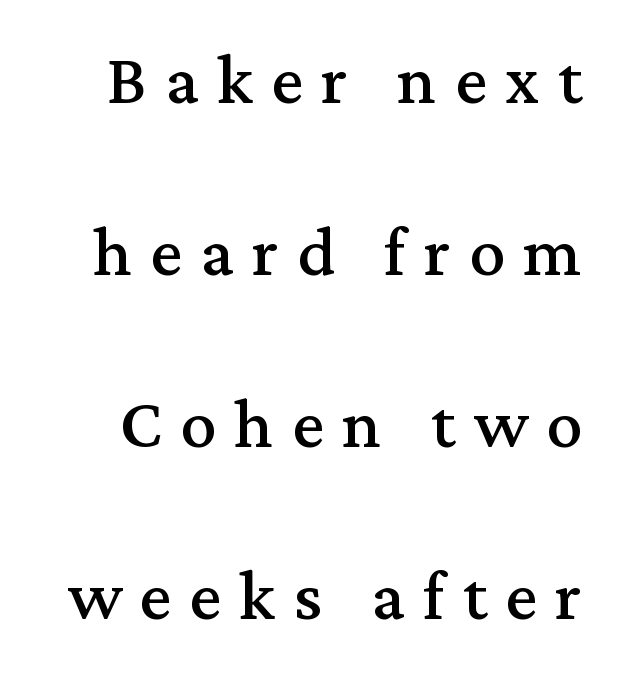
{"serif": "yes", "italic": "no", "width": "normal", "stroke_contrast": "medium", "x_height": "medium", "monospaced": "no", "underline": "no", "line_spacing": "loose", "line_spacing_ratio": 2.39, "letter_spacing": "wide", "letter_spacing_em": 0.25, "glyph_px": 72}
